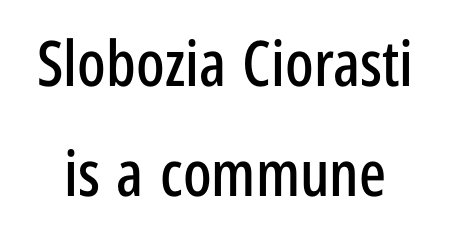
The image shows 63 px condensed sans-serif type, upright; set line spacing 1.75x, normal letter spacing, not underlined; low stroke contrast and a medium x-height.
